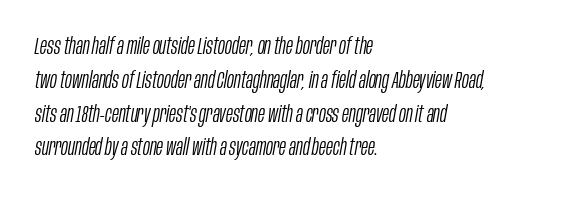
The image shows 23 px text type, italic (leaning right); set left-aligned, normal line spacing (1.47x), normal letter spacing, not underlined.
